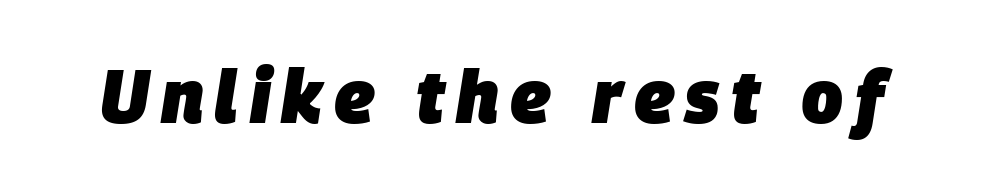
Q: Is the text bold? A: Yes.
Q: Is the text italic (slanted)? A: Yes, it leans right by about 9 degrees.
Q: Is the text underlined? A: No.
Q: Width (condensed, normal, or wide)? A: Normal.
Q: Stroke contrast? A: Low.
Q: x-height? A: Large.
Q: Monospaced? A: No.
